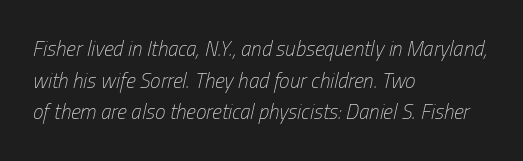
Q: Is the text bold? A: No.
Q: Is the text italic (slanted)? A: Yes, it leans right by about 13 degrees.
Q: Is the text underlined? A: No.
Q: How is the paragraph aligned? A: Left-aligned.
Q: Is the spacing between letters normal or unusually wide? A: Normal.
Q: Is the spacing between lines tight, normal or loose? A: Normal.
